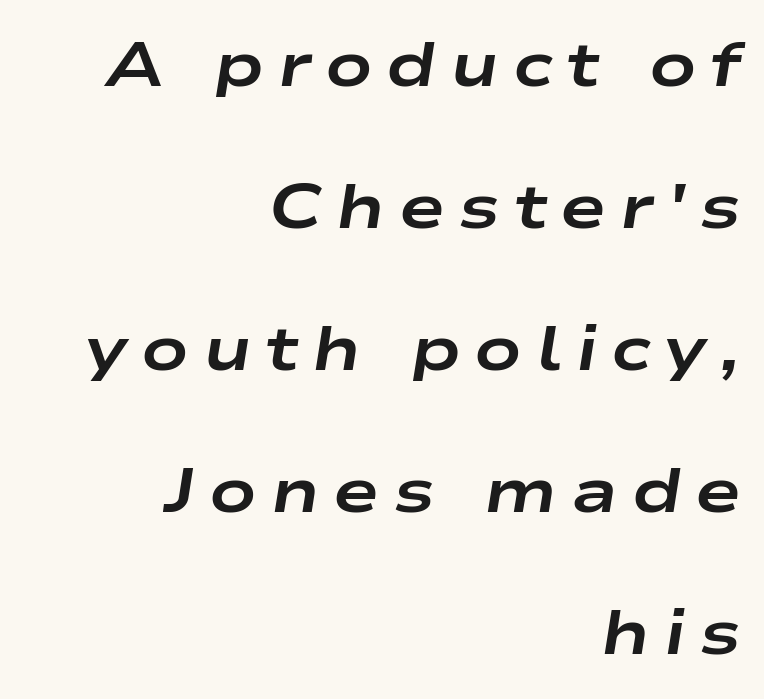
Horizontal alignment here is rightward, an uncommon choice for prose. Horizontal bands of white between lines are thick stripes. Emphasis-style slanted type is in use. The glyphs are unaccompanied by any horizontal stroke below them. Do the characters align in a grid? No, the font is proportional. Caption: expanded tracking, letters set apart.
